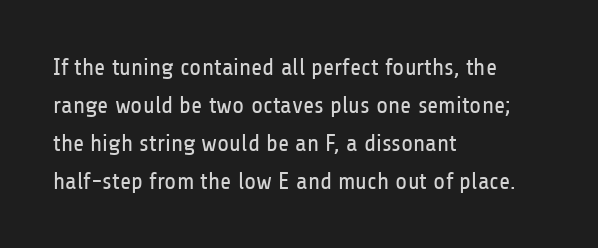
The image shows 24 px text type, upright; set left-aligned, normal line spacing (1.58x), normal letter spacing, not underlined.
